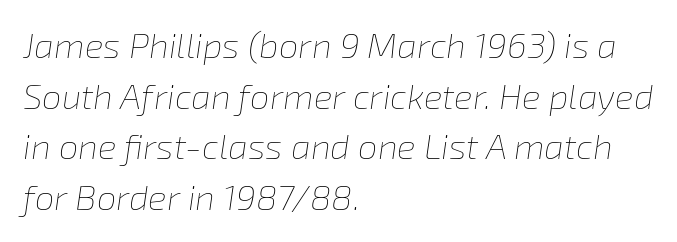
{"italic": "yes", "lean": "right", "slant_degrees": 8, "bold": "no", "weight": "thin", "width": "normal", "stroke_contrast": "low", "x_height": "medium", "monospaced": "no", "underline": "no", "align": "left", "line_spacing": "normal", "line_spacing_ratio": 1.45, "letter_spacing": "normal", "letter_spacing_em": 0.0, "glyph_px": 35}
